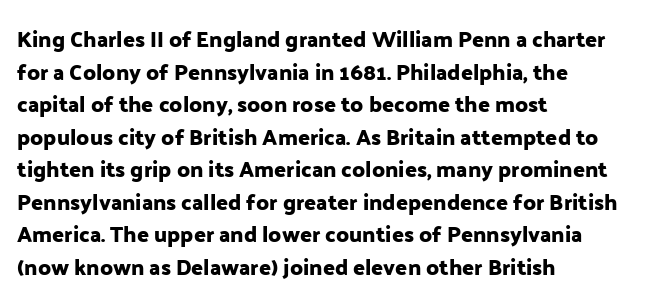
Q: Is the text italic (slanted)? A: No, it is upright.
Q: Is the text underlined? A: No.
Q: How is the paragraph aligned? A: Left-aligned.
Q: Is the spacing between letters normal or unusually wide? A: Normal.
Q: Is the spacing between lines tight, normal or loose? A: Normal.
